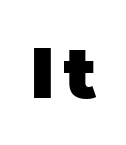
Each row of text sits above clean, open space. Look at the stroke-to-counter ratio: heavy, a bold. The rendering shows plain stroke endings on the letterforms — a sans-serif design. If you drew a line through each stem, it would be perfectly vertical. Think of a printed novel: that variable character pitch is what you see here.
